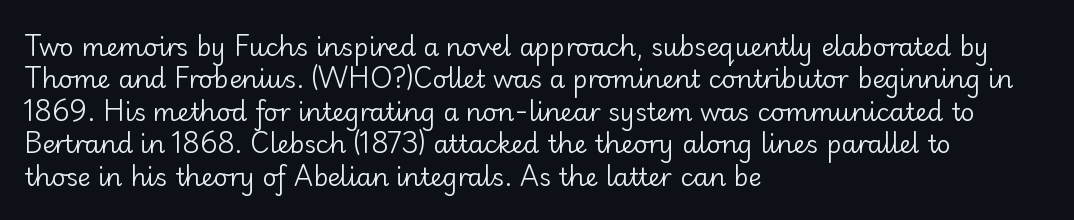
Q: Is the text bold? A: No.
Q: Is the text italic (slanted)? A: No, it is upright.
Q: Is the text underlined? A: No.
Q: How is the paragraph aligned? A: Left-aligned.
Q: Is the spacing between letters normal or unusually wide? A: Normal.
Q: Is the spacing between lines tight, normal or loose? A: Normal.
